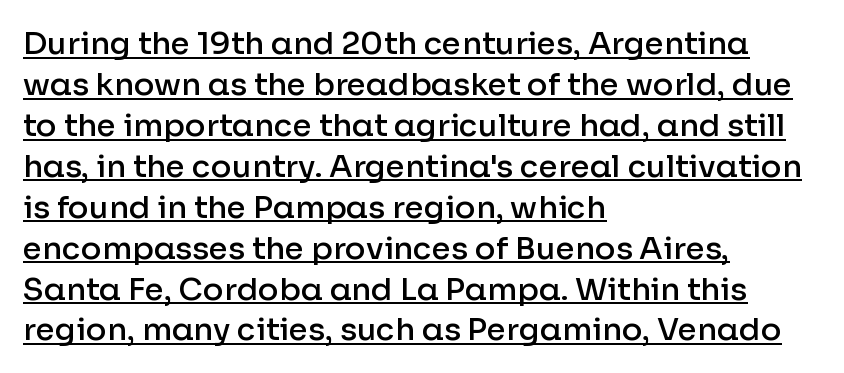
A roman cut, with each character standing at attention. No extra tracking has been applied to these lines. Beneath each row of characters lies a ruled line. The rendering uses natural spacing where letterforms have individual widths.
